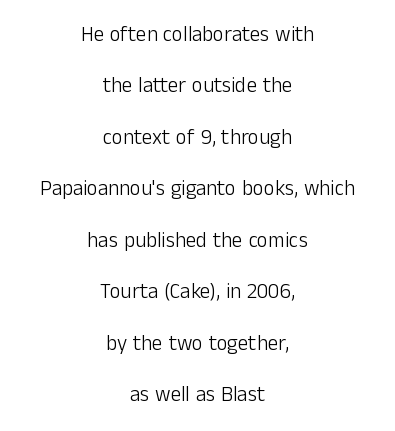
Italic: no, the glyphs are upright roman. The space beneath each line is pristine and unruled. Students, observe: this is what heavily led, spacious text looks like. The typesetting does not lean heavy: it is not bold.
